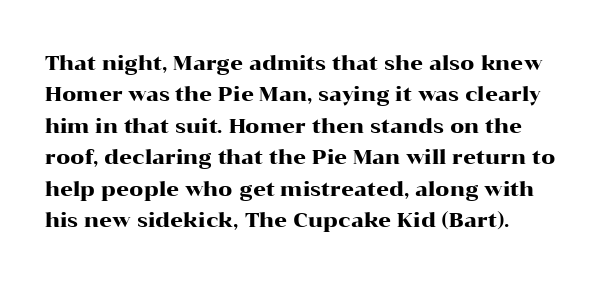
Compared with a centered layout, this one pins lines to the left instead. The space beneath each line is pristine and unruled. The passage shown stacks its lines at a standard gap. Do the letters lean? They stand straight. Spacing between characters is what you'd get straight out of the box.
